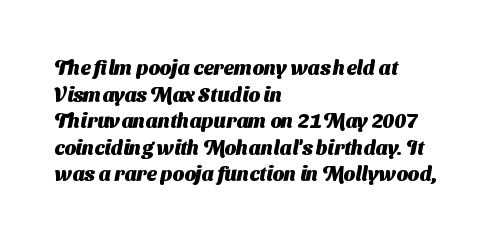
{"bold": "yes", "underline": "no", "align": "left", "line_spacing": "normal", "line_spacing_ratio": 1.33, "letter_spacing": "normal", "letter_spacing_em": 0.0, "glyph_px": 20}
